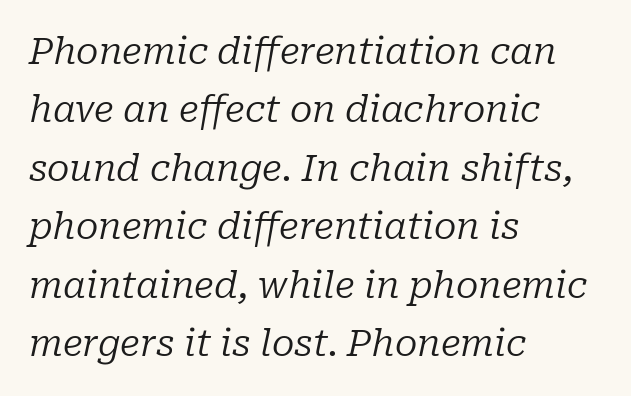
Underlining? Definitely not there. Note: serifs present on the glyphs. Weight: not bold — regular or lighter. Line beginnings align vertically; line endings do not. The rendering uses natural spacing where letterforms have individual widths.
